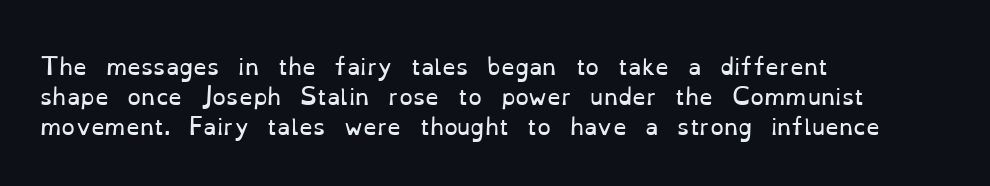
The image shows 22 px text type, upright; set left-aligned, normal line spacing (1.37x), normal letter spacing, not underlined.
